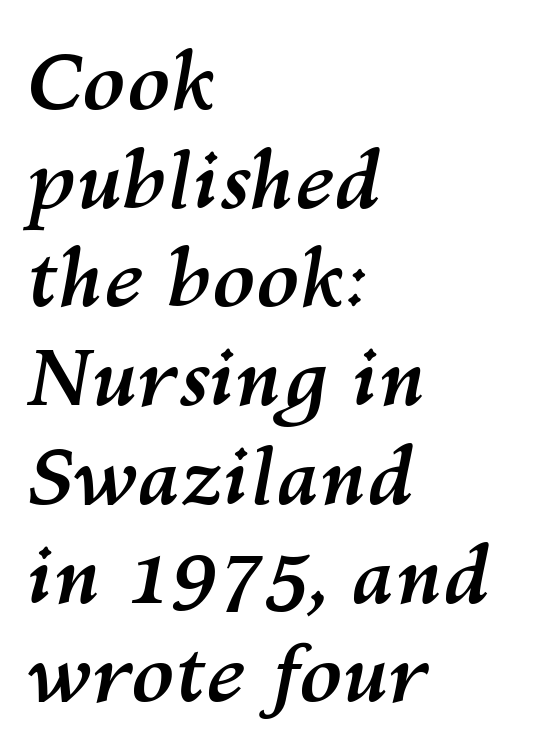
Q: Is the text bold? A: Yes.
Q: Is the text italic (slanted)? A: Yes, it leans right by about 10 degrees.
Q: Is the text underlined? A: No.
Q: How is the paragraph aligned? A: Left-aligned.
Q: Is the spacing between letters normal or unusually wide? A: Normal.
Q: Is the spacing between lines tight, normal or loose? A: Normal.
Q: Width (condensed, normal, or wide)? A: Normal.
Q: Stroke contrast? A: Medium.
Q: x-height? A: Medium.
Q: Monospaced? A: No.
